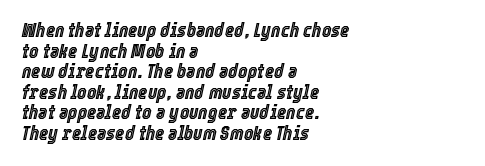
Quick note: italic. You could barely slide anything between these rows. Plain, unruled lines of type. The type is set solid horizontally, with unmodified tracking. The rag falls on the right side of this text block.
